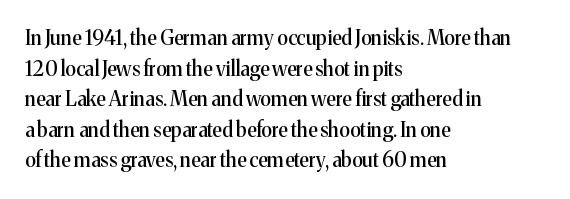
Q: Is the text italic (slanted)? A: No, it is upright.
Q: Is the text underlined? A: No.
Q: How is the paragraph aligned? A: Left-aligned.
Q: Is the spacing between letters normal or unusually wide? A: Normal.
Q: Is the spacing between lines tight, normal or loose? A: Normal.
